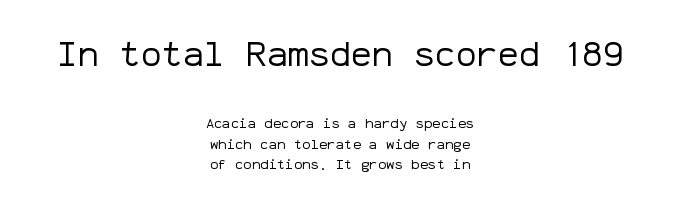
The image shows 35 px regular-weight sans-serif type, upright, monospaced; set centered, normal line spacing (1.44x), normal letter spacing, not underlined; the first (top) block is 2.5x larger; low stroke contrast and a medium x-height.
